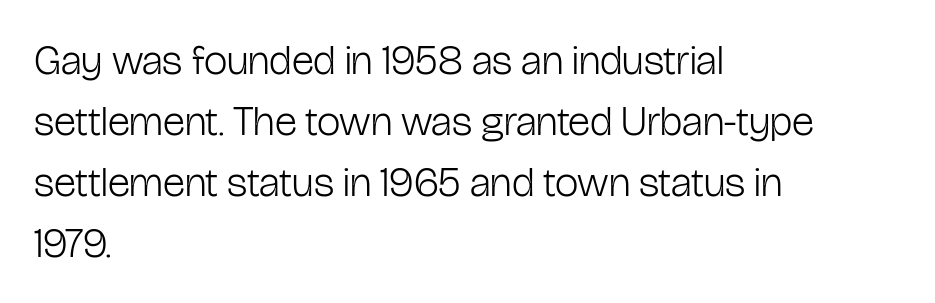
Q: Is the text bold? A: No.
Q: Is the text italic (slanted)? A: No, it is upright.
Q: Is the typeface a serif or a sans-serif typeface? A: Sans-serif.
Q: Is the text underlined? A: No.
Q: How is the paragraph aligned? A: Left-aligned.
Q: Is the spacing between letters normal or unusually wide? A: Normal.
Q: Is the spacing between lines tight, normal or loose? A: Normal.
Q: Width (condensed, normal, or wide)? A: Condensed.
Q: Stroke contrast? A: Low.
Q: x-height? A: Medium.
Q: Monospaced? A: No.
